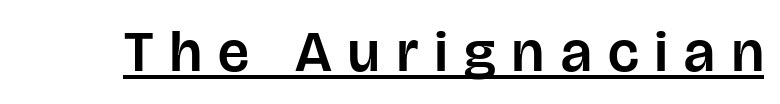
The image shows 58 px sans-serif type, upright; set unusually wide letter spacing (+0.29 em), underlined; low stroke contrast and a large x-height.
